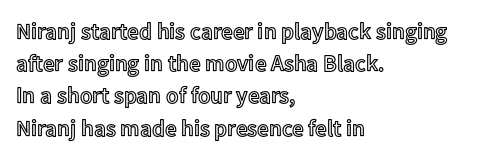
Q: Is the text italic (slanted)? A: No, it is upright.
Q: Is the text underlined? A: No.
Q: How is the paragraph aligned? A: Left-aligned.
Q: Is the spacing between letters normal or unusually wide? A: Normal.
Q: Is the spacing between lines tight, normal or loose? A: Normal.
